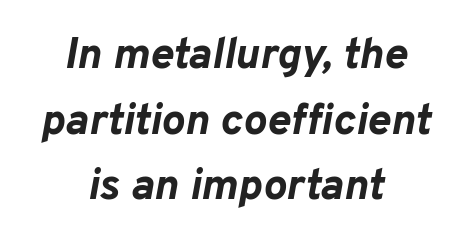
The image shows 44 px bold type, italic (leaning right); set centered, normal line spacing (1.49x), normal letter spacing, not underlined; low stroke contrast and a medium x-height.
